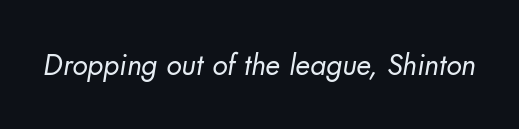
This is sans-serif lettering, the kind often seen on screens and signage. Here the designer chose a conventional face with non-uniform glyph widths. Plain, unruled lines of type. Nothing heavy about these letters — not bold at all. The tracking reads as untouched default to a designer's eye.
